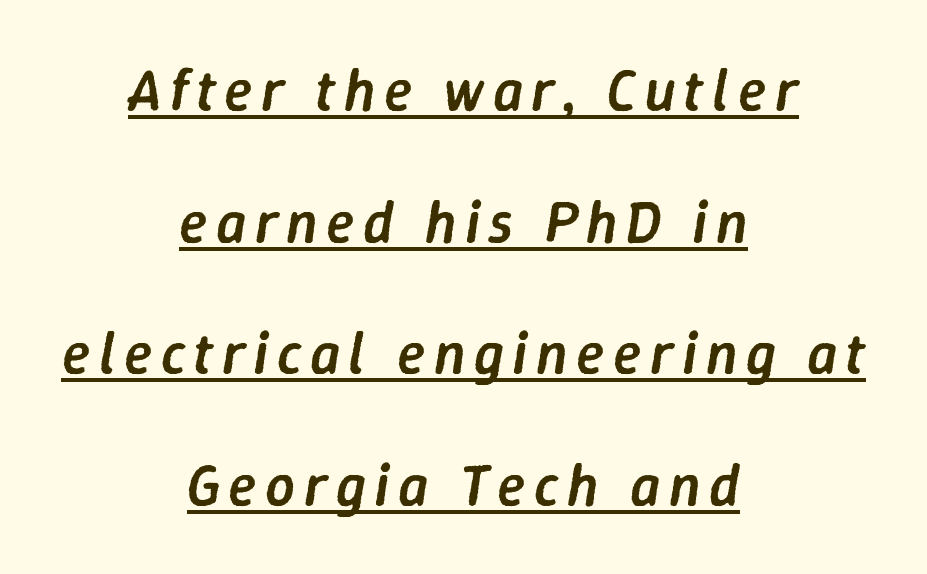
{"italic": "yes", "lean": "right", "slant_degrees": 9, "bold": "semi", "weight": "semibold", "width": "normal", "stroke_contrast": "low", "x_height": "medium", "monospaced": "no", "underline": "yes", "align": "center", "line_spacing": "loose", "line_spacing_ratio": 2.23, "glyph_px": 59}
